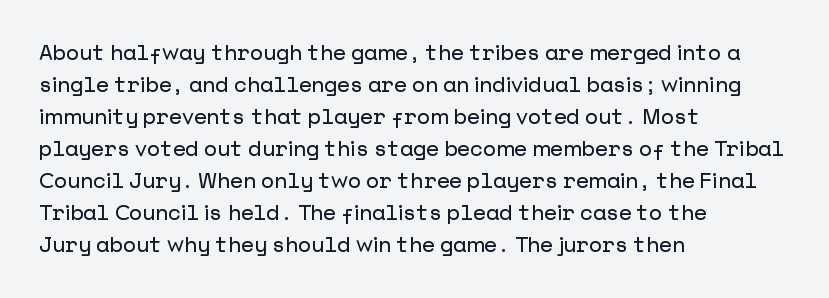
Spacing between characters is what you'd get straight out of the box. This sample is left-justified, so line endings fall wherever the words run out. Has an underline been added? It has not. Evenly set lines give the paragraph a standard silhouette. You can tell it's not italic because the verticals are truly vertical.
